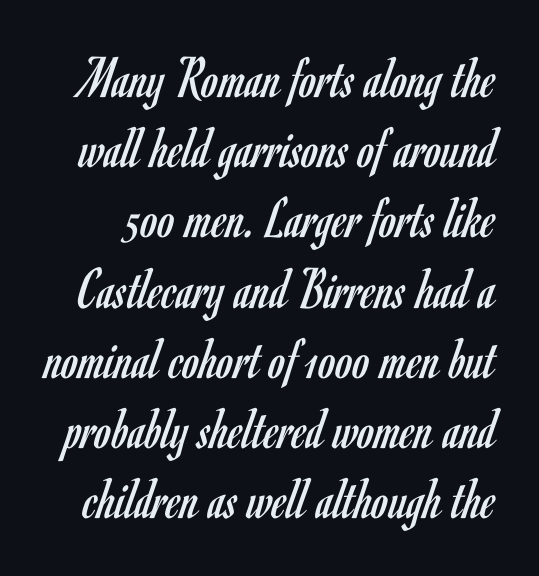
{"serif": "no", "bold": "no", "weight": "regular", "width": "condensed", "stroke_contrast": "low", "x_height": "small", "monospaced": "no", "underline": "no", "line_spacing_ratio": 1.17, "letter_spacing": "normal", "letter_spacing_em": 0.0, "glyph_px": 60}
